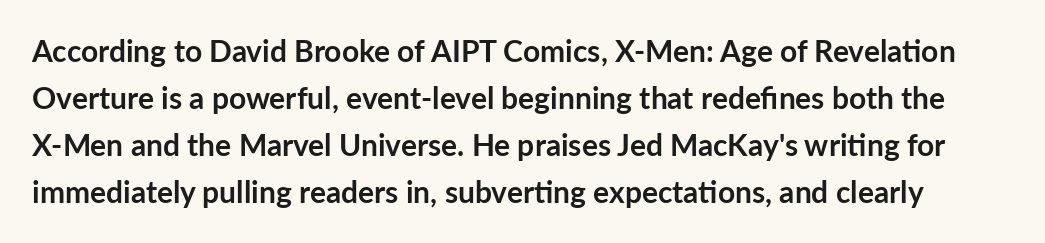
The image shows 30 px semibold sans-serif type, upright; set normal line spacing (1.57x), normal letter spacing, not underlined; low stroke contrast and a medium x-height.
